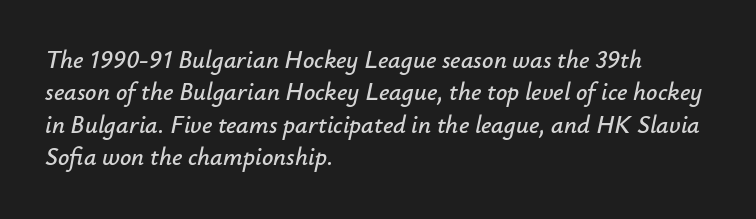
The image shows 25 px text type, italic (leaning right); set left-aligned, normal line spacing (1.3x), normal letter spacing, not underlined.
